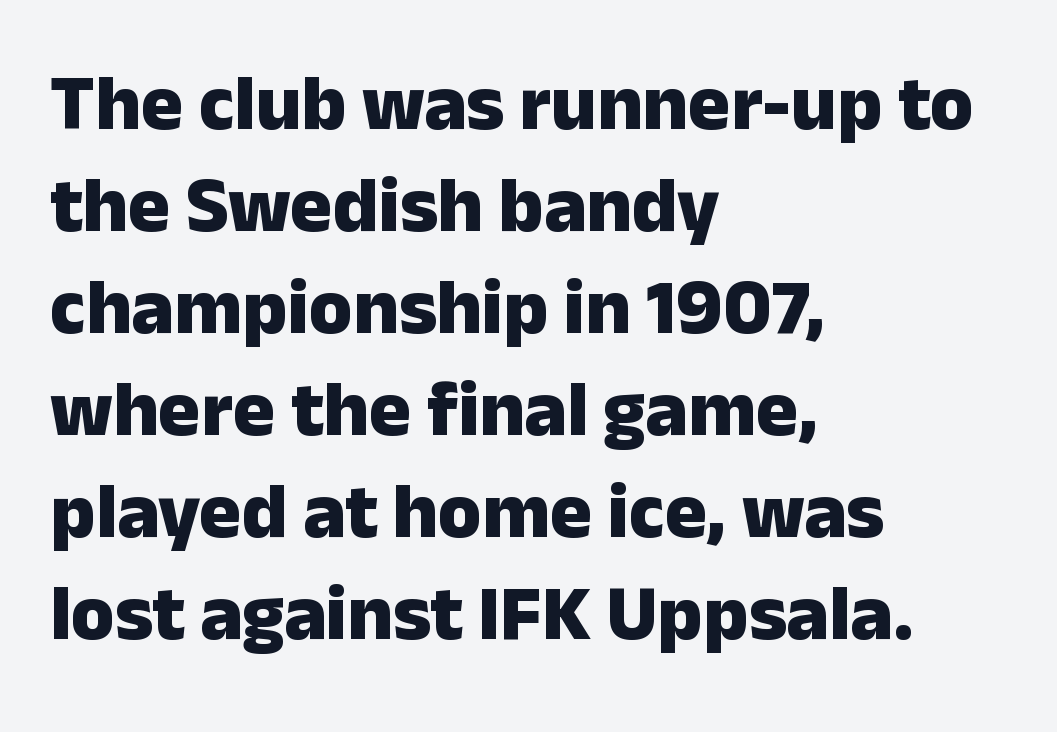
{"serif": "no", "italic": "no", "bold": "yes", "weight": "heavy", "width": "normal", "stroke_contrast": "low", "x_height": "medium", "monospaced": "no", "underline": "no", "align": "left", "line_spacing": "normal", "line_spacing_ratio": 1.29, "letter_spacing": "normal", "letter_spacing_em": 0.0, "glyph_px": 79}
